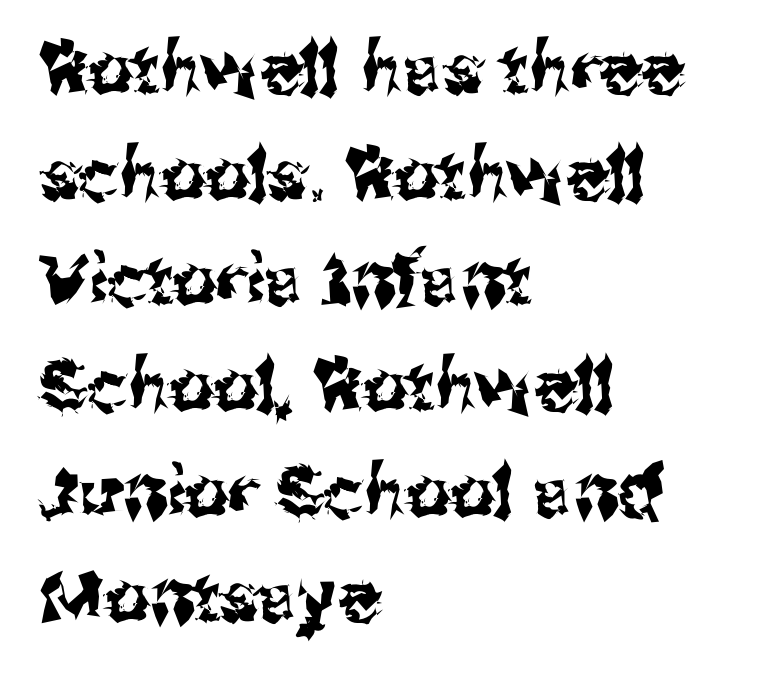
The face used here is rendered with its standard letterfit. Every row of glyphs begins at an identical x-position on the left. The words here are not underlined. You could not count columns in this text — the font is proportionally spaced.
